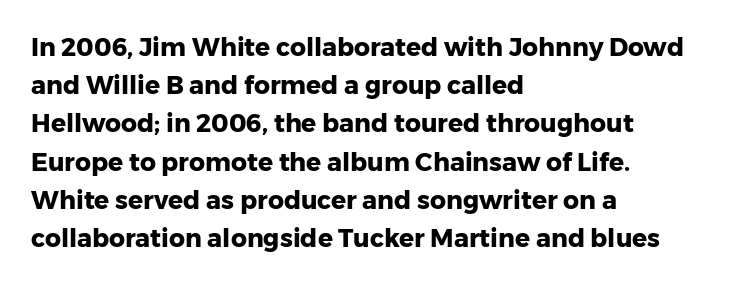
{"italic": "no", "bold": "yes", "underline": "no", "align": "left", "line_spacing": "normal", "line_spacing_ratio": 1.53, "letter_spacing": "normal", "letter_spacing_em": 0.0, "glyph_px": 25}
